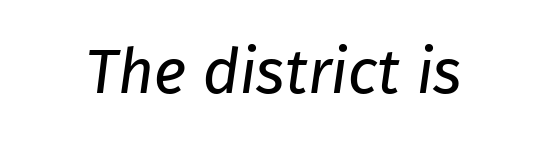
A typesetter would call this proportional, since set widths differ per character. Bold? No — there's no thickening of the strokes. Words appear dense and cohesive because spacing is normal. Anything drawn beneath the words? Only blank space. Grotesque or geometric, the face here clearly has no serifs.
